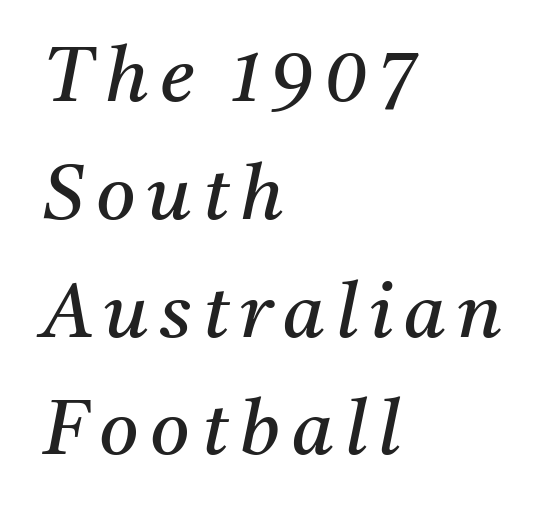
This sample has the flowing, uneven cadence of proportional lettering. You can tell it's italic because the verticals aren't actually vertical. Reading down the column, the eye jumps a familiar distance to each next line. Where is the straight margin? On the left. What kind of face is this? One with serifs.
